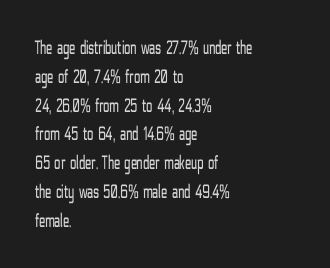
Q: Is the text bold? A: No.
Q: Is the text italic (slanted)? A: No, it is upright.
Q: Is the text underlined? A: No.
Q: How is the paragraph aligned? A: Left-aligned.
Q: Is the spacing between letters normal or unusually wide? A: Normal.
Q: Is the spacing between lines tight, normal or loose? A: Normal.
